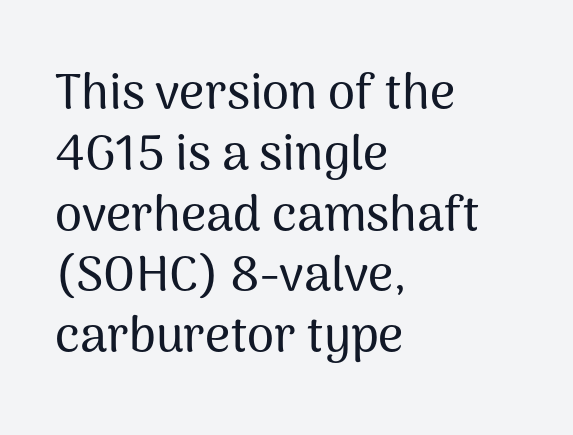
The image shows 49 px sans-serif type, upright; set left-aligned, line spacing 1.24x, normal letter spacing, not underlined; medium stroke contrast and a medium x-height.
